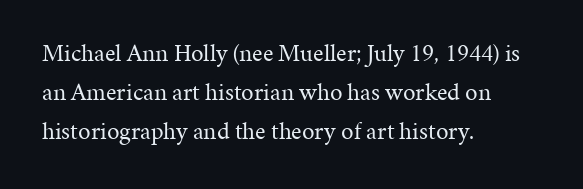
Is this a heavy cut? Hardly; it is regular or lighter. In CSS terms this would be text-align: left. Words appear dense and cohesive because spacing is normal. The gap between lines stays unmarked. Reading down the column, the eye jumps a familiar distance to each next line. This is roman type, the default non-slanted kind.
